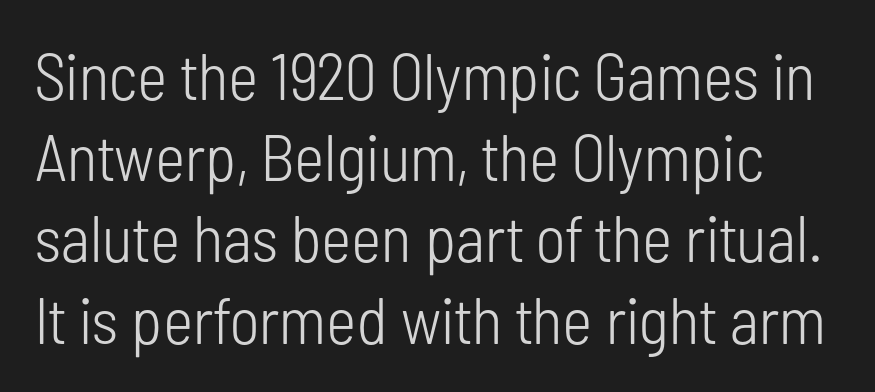
{"serif": "no", "italic": "no", "bold": "no", "weight": "light", "width": "condensed", "stroke_contrast": "low", "x_height": "medium", "monospaced": "no", "underline": "no", "line_spacing": "normal", "line_spacing_ratio": 1.25, "letter_spacing": "normal", "letter_spacing_em": 0.0, "glyph_px": 65}
